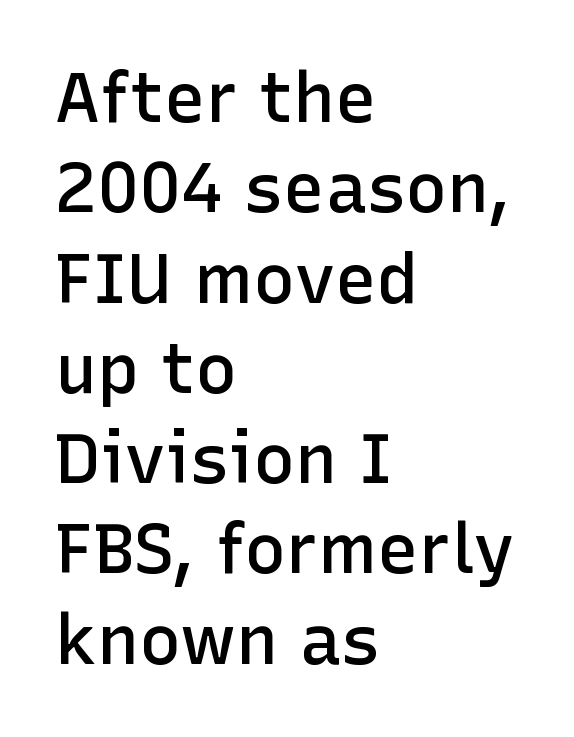
{"serif": "no", "italic": "no", "bold": "semi", "weight": "semibold", "width": "normal", "stroke_contrast": "low", "x_height": "medium", "monospaced": "no", "underline": "no", "align": "left", "line_spacing": "normal", "line_spacing_ratio": 1.29, "letter_spacing": "normal", "letter_spacing_em": 0.0, "glyph_px": 70}
